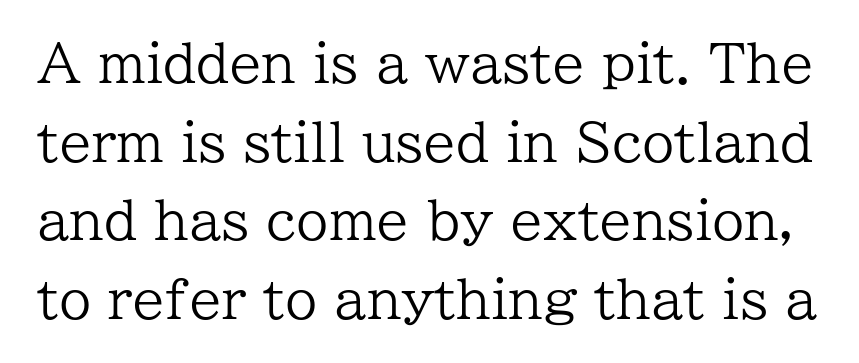
The image shows 52 px regular-weight serif type, upright; set normal line spacing (1.51x), normal letter spacing, not underlined; low stroke contrast and a medium x-height.
